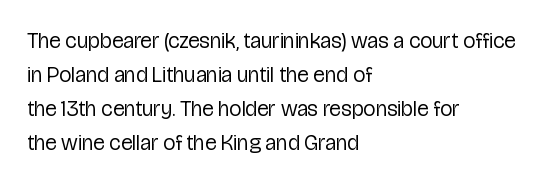
{"italic": "no", "bold": "no", "underline": "no", "align": "left", "line_spacing": "normal", "line_spacing_ratio": 1.55, "letter_spacing": "normal", "letter_spacing_em": 0.0, "glyph_px": 22}
